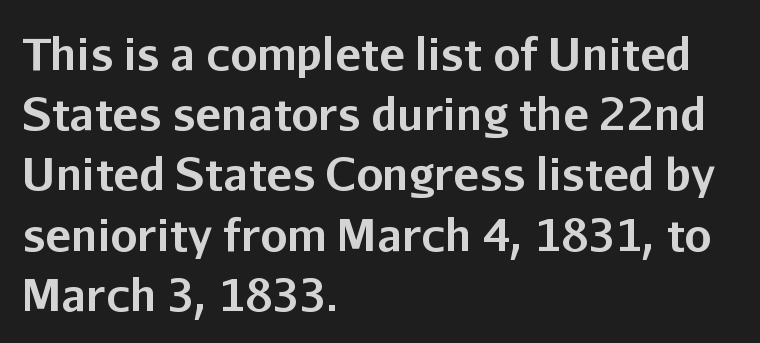
{"serif": "no", "italic": "no", "bold": "yes", "weight": "bold", "width": "normal", "stroke_contrast": "low", "x_height": "medium", "monospaced": "no", "underline": "no", "align": "left", "line_spacing": "normal", "line_spacing_ratio": 1.4, "letter_spacing": "normal", "letter_spacing_em": 0.0, "glyph_px": 43}
